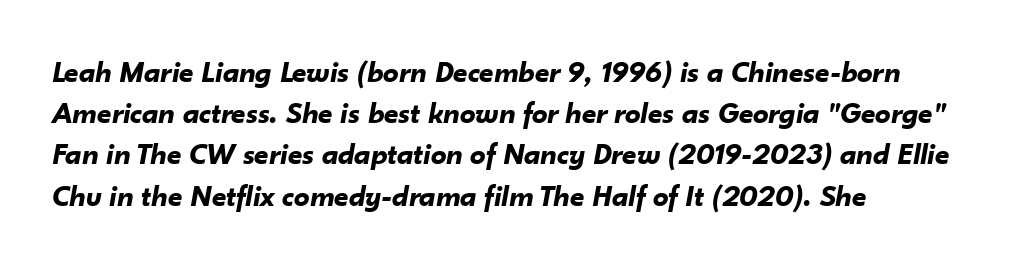
The horizontal fit of the characters is conventional and even. Layout note: lines flush left. Lines of text with bare space underneath. The rendering uses a bold face; every stroke is thick and dark. The letters advance in unequal steps, a hallmark of proportional type. Would a proofreader flag this as italicized? Yes.
